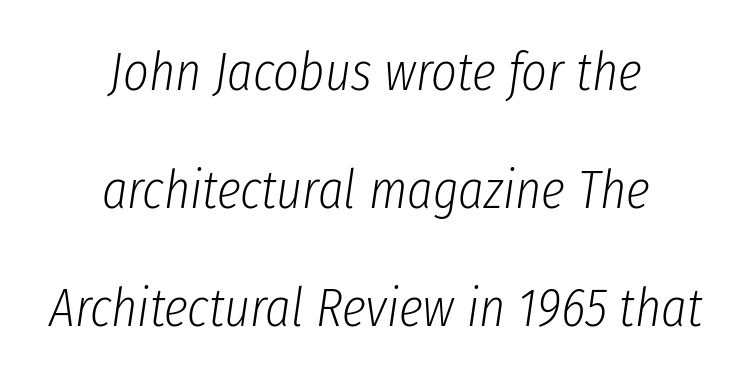
The lines are quadded center. Loosely led — the rows are spread out. The area under the type is left untouched. Do the characters align in a grid? No, the font is proportional. No letter is thick-stroked: the sample isn't bold.
